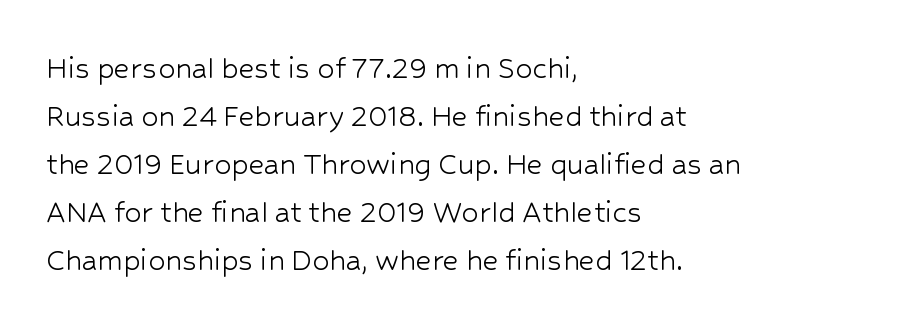
Q: Is the text bold? A: No.
Q: Is the text italic (slanted)? A: No, it is upright.
Q: Is the typeface a serif or a sans-serif typeface? A: Sans-serif.
Q: Is the text underlined? A: No.
Q: How is the paragraph aligned? A: Left-aligned.
Q: Is the spacing between letters normal or unusually wide? A: Normal.
Q: Is the spacing between lines tight, normal or loose? A: Normal.
Q: Width (condensed, normal, or wide)? A: Normal.
Q: Stroke contrast? A: Low.
Q: x-height? A: Medium.
Q: Monospaced? A: No.
